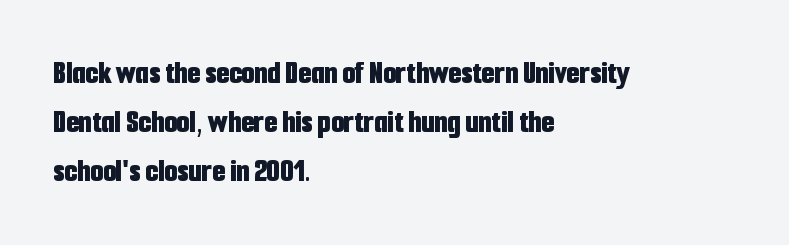
The passage shown is typeset with a sans-serif family. The paragraph has a hard left edge and a soft right edge. Words appear dense and cohesive because spacing is normal. What's the leading like? Ordinary, nothing unusual. Is there any slant? The stems are plumb. Each letter keeps its own natural width here, so spacing adapts to shape.
